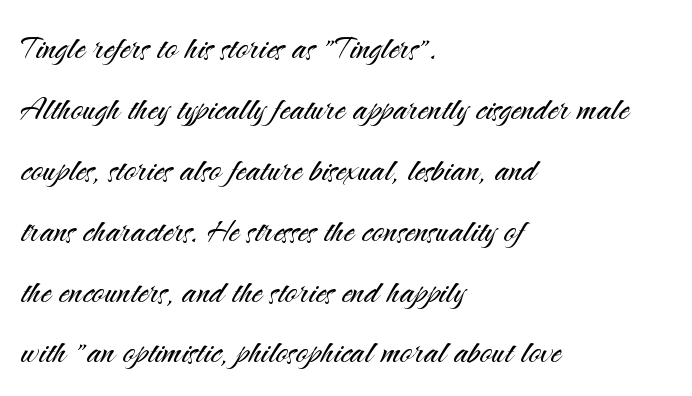
You could not count columns in this text — the font is proportionally spaced. Line beginnings align vertically; line endings do not. The characters are drawn with everyday or finer stroke widths.
